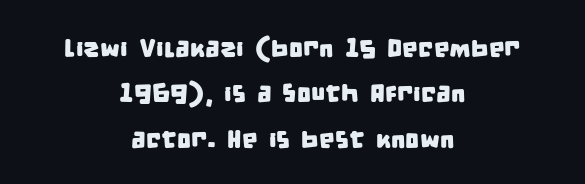
Q: Is the text underlined? A: No.
Q: How is the paragraph aligned? A: Centered.
Q: Is the spacing between letters normal or unusually wide? A: Normal.
